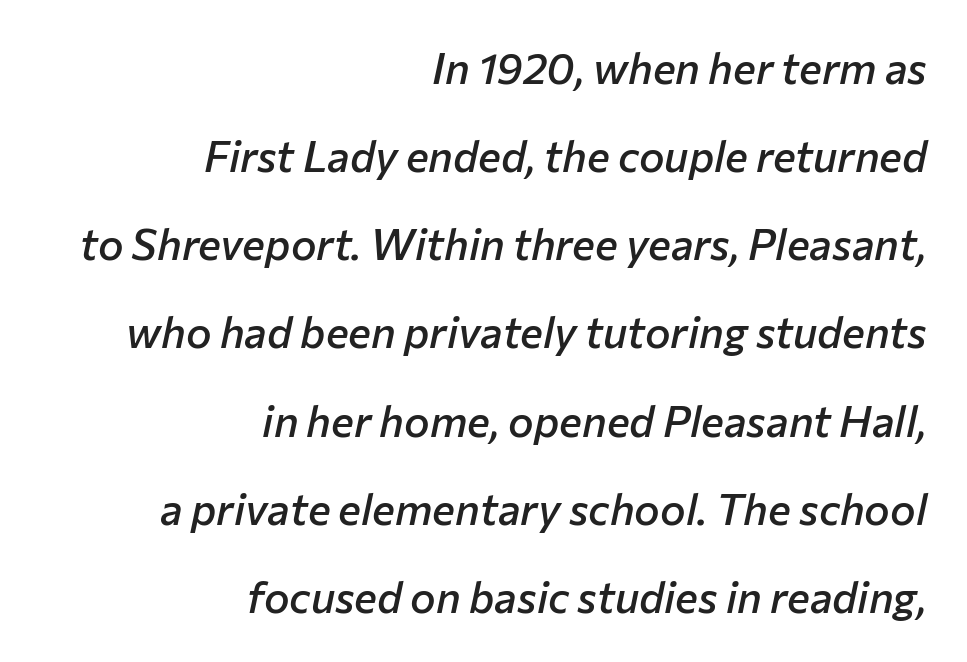
Anything drawn beneath the words? Only blank space. The letters advance in unequal steps, a hallmark of proportional type. Letter spacing: default. The characters look somewhat weighty, a semibold short of true bold. Looking at the ascenders, they clearly lean.
